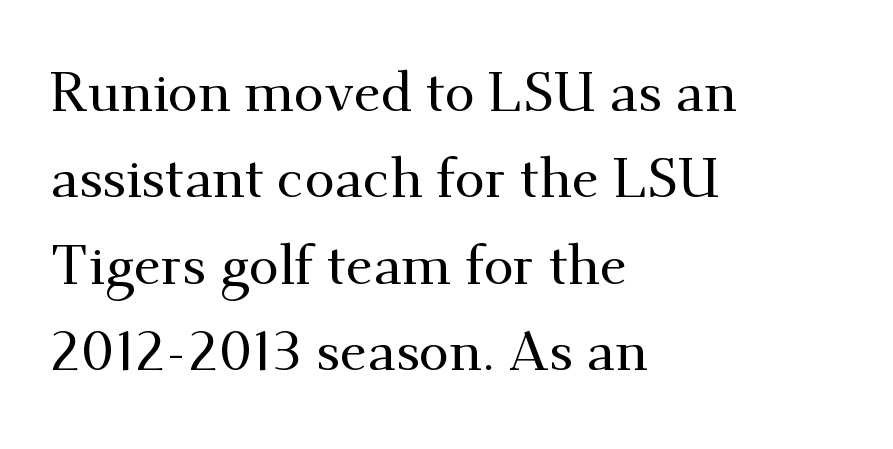
{"serif": "yes", "italic": "no", "width": "normal", "stroke_contrast": "medium", "x_height": "small", "monospaced": "no", "underline": "no", "align": "left", "line_spacing": "normal", "line_spacing_ratio": 1.57, "letter_spacing": "normal", "letter_spacing_em": 0.0, "glyph_px": 55}
